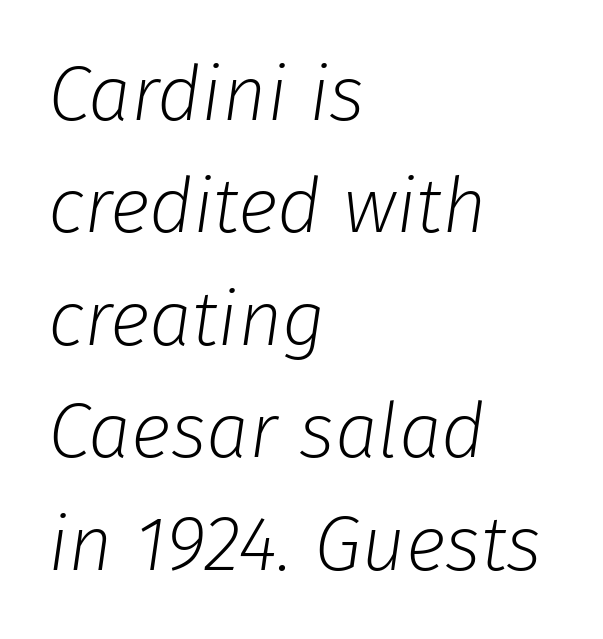
The image shows 77 px light type, italic (leaning right); set left-aligned, normal line spacing (1.46x), normal letter spacing, not underlined; low stroke contrast and a medium x-height.
